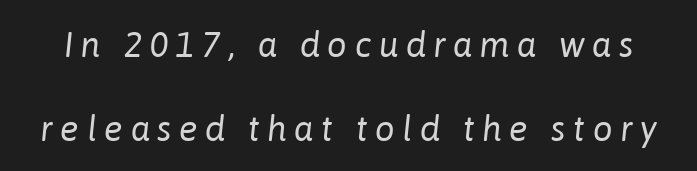
{"italic": "yes", "lean": "right", "slant_degrees": 6, "bold": "no", "weight": "regular", "width": "normal", "stroke_contrast": "low", "x_height": "medium", "monospaced": "no", "underline": "no", "line_spacing": "loose", "line_spacing_ratio": 2.4, "letter_spacing": "wide", "letter_spacing_em": 0.21, "glyph_px": 35}
